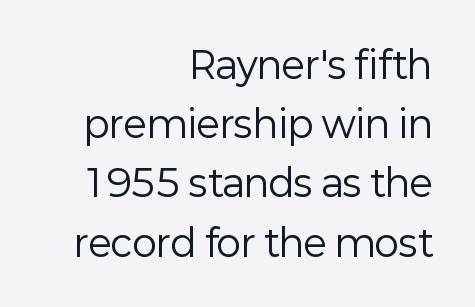
Q: Is the text bold? A: No.
Q: Is the text italic (slanted)? A: No, it is upright.
Q: Is the typeface a serif or a sans-serif typeface? A: Sans-serif.
Q: Is the text underlined? A: No.
Q: How is the paragraph aligned? A: Right-aligned.
Q: Is the spacing between letters normal or unusually wide? A: Normal.
Q: Is the spacing between lines tight, normal or loose? A: Normal.
Q: Width (condensed, normal, or wide)? A: Normal.
Q: Stroke contrast? A: Low.
Q: x-height? A: Medium.
Q: Monospaced? A: No.
